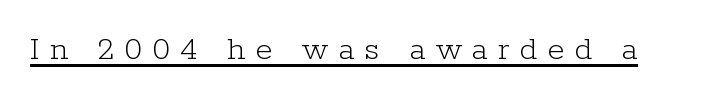
{"serif": "yes", "italic": "no", "bold": "no", "weight": "light", "width": "normal", "stroke_contrast": "low", "x_height": "medium", "monospaced": "no", "underline": "yes", "letter_spacing": "wide", "letter_spacing_em": 0.28, "glyph_px": 35}
